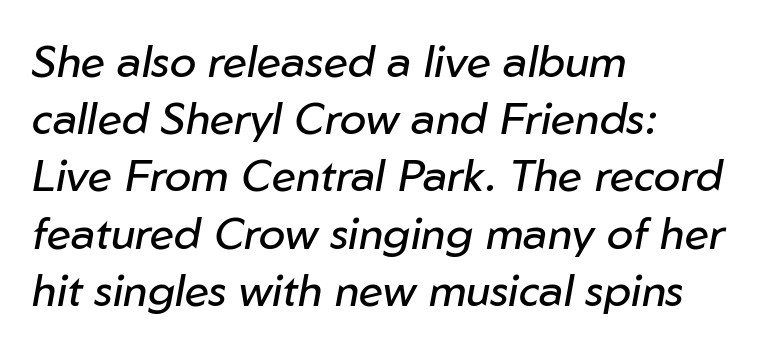
{"italic": "yes", "lean": "right", "slant_degrees": 10, "bold": "no", "weight": "regular", "width": "normal", "stroke_contrast": "low", "x_height": "medium", "monospaced": "no", "underline": "no", "align": "left", "line_spacing": "normal", "line_spacing_ratio": 1.3, "letter_spacing": "normal", "letter_spacing_em": 0.0, "glyph_px": 44}
